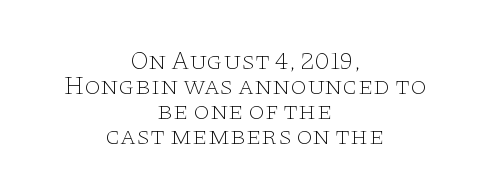
Q: Is the text bold? A: No.
Q: Is the text italic (slanted)? A: No, it is upright.
Q: Is the text underlined? A: No.
Q: How is the paragraph aligned? A: Centered.
Q: Is the spacing between letters normal or unusually wide? A: Normal.
Q: Is the spacing between lines tight, normal or loose? A: Tight.
